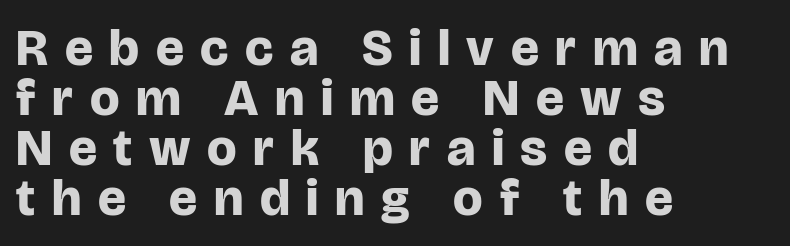
Underlining? Definitely not there. This sample trades vertical openness for compactness between lines. Stroke thickness is high; the sample reads as a true bold. This is the regular roman posture of the typeface.
